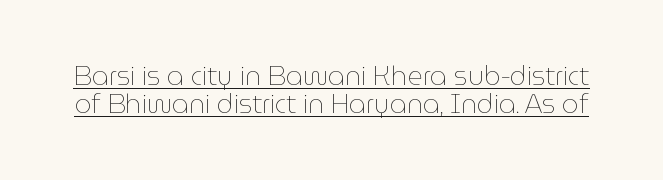
{"italic": "no", "bold": "no", "underline": "yes", "line_spacing": "tight", "line_spacing_ratio": 1.07, "letter_spacing": "normal", "letter_spacing_em": 0.0, "glyph_px": 26}
